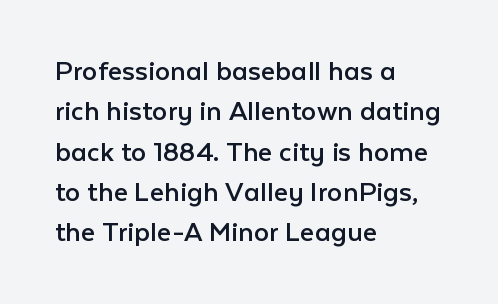
Descender tails drop into unmarked territory. Is the block centered? No — it sits flush against the left margin. You can tell it's not italic because the verticals are truly vertical. Do the characters align in a grid? No, the font is proportional.
